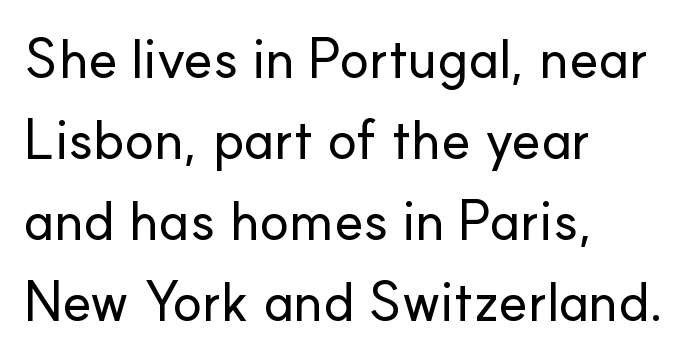
{"serif": "no", "italic": "no", "width": "normal", "stroke_contrast": "low", "x_height": "small", "monospaced": "no", "underline": "no", "align": "left", "line_spacing": "normal", "line_spacing_ratio": 1.47, "letter_spacing": "normal", "letter_spacing_em": 0.0, "glyph_px": 55}
